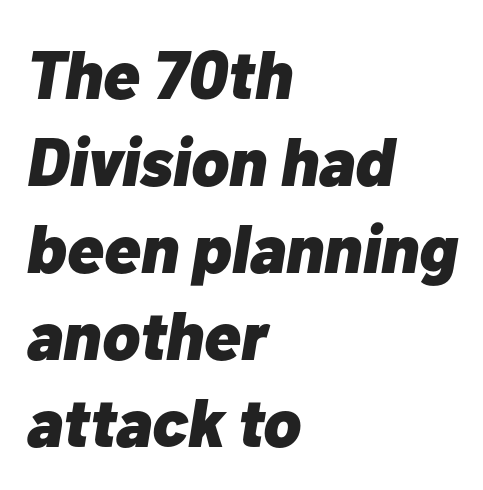
Q: Is the text bold? A: Yes.
Q: Is the text italic (slanted)? A: Yes, it leans right by about 10 degrees.
Q: Is the text underlined? A: No.
Q: How is the paragraph aligned? A: Left-aligned.
Q: Is the spacing between letters normal or unusually wide? A: Normal.
Q: Is the spacing between lines tight, normal or loose? A: Normal.
Q: Width (condensed, normal, or wide)? A: Normal.
Q: Stroke contrast? A: Low.
Q: x-height? A: Medium.
Q: Monospaced? A: No.
